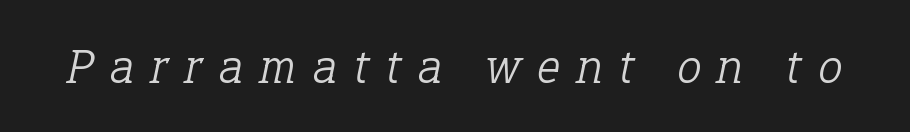
When letters slant like this, we call the style italic. Looks like regular typesetting: each glyph gets only the width it needs. The cut favours lightness, reaching ordinary text weight at its darkest. Type style note: has serifs. Honestly, there is no underline to notice here at all.
